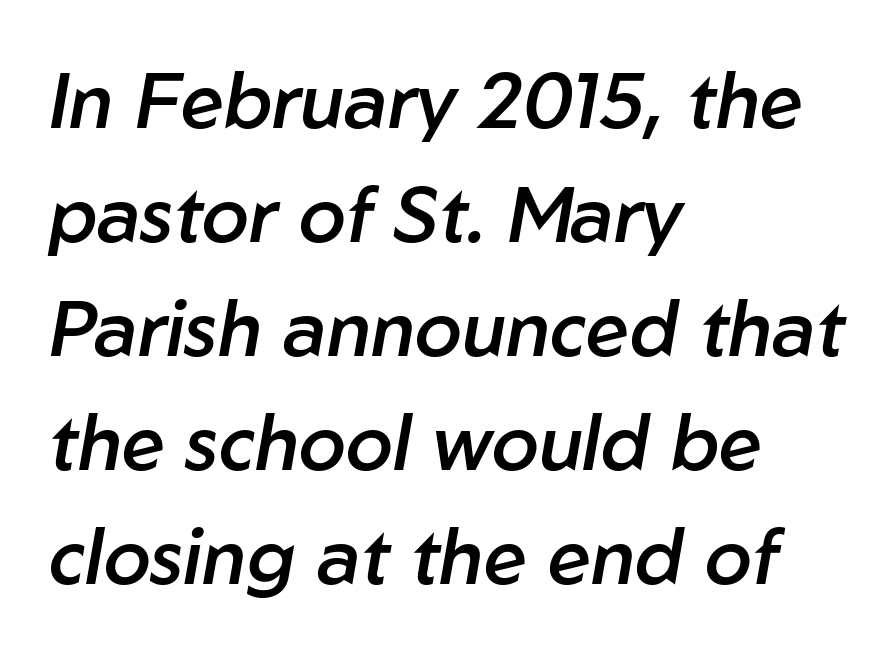
The rendering uses natural spacing where letterforms have individual widths. Every letter is mildly thick-stroked: semibold rather than bold. Inter-character spacing is left at the font's built-in metrics. Horizontal bands of white between lines are of average thickness. The rendering applies a slant to the glyphs. Check under the words: just untouched page.
